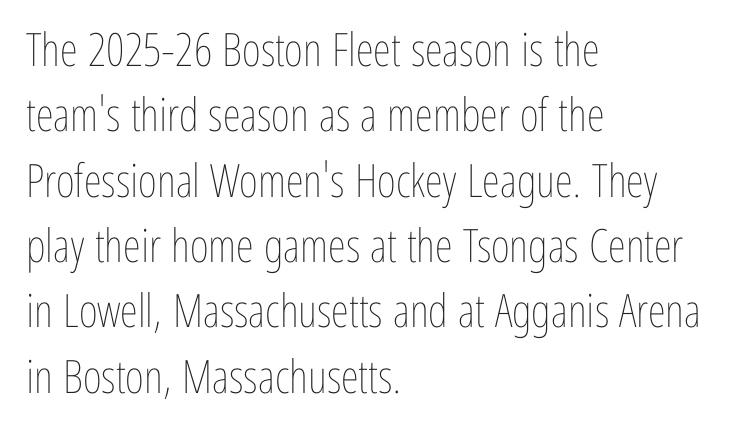
{"italic": "no", "bold": "no", "weight": "thin", "width": "condensed", "stroke_contrast": "low", "x_height": "medium", "monospaced": "no", "underline": "no", "align": "left", "line_spacing": "normal", "line_spacing_ratio": 1.42, "letter_spacing": "normal", "letter_spacing_em": 0.0, "glyph_px": 46}
